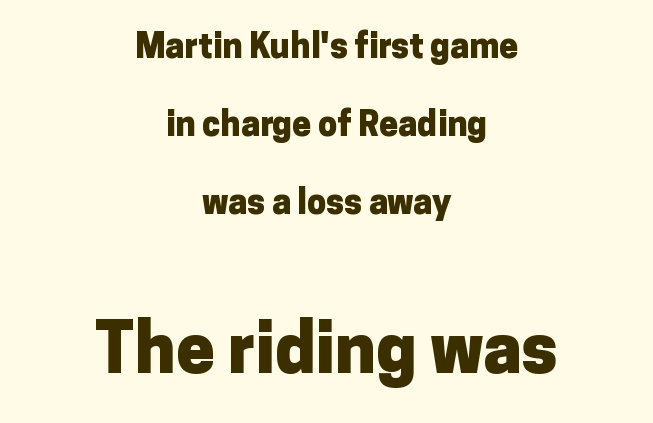
Bigger letters appear in the bottom chunk; the top chunk is reduced. Airy leading. The face used here is proportionally spaced, like ordinary book or web type. Every character sits straight up, as roman type does. What stands out about the letter spacing? Nothing — it is the standard amount.
